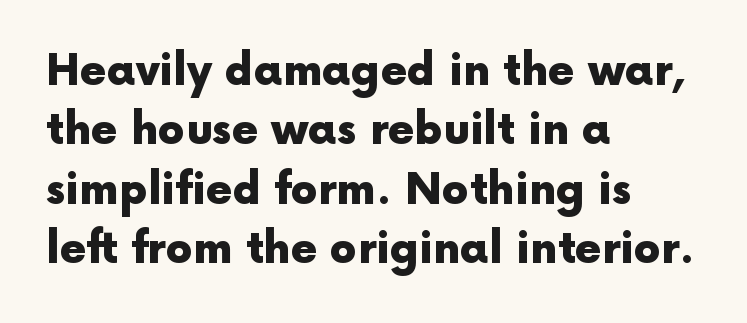
The image shows 43 px heavy sans-serif type, upright; set left-aligned, normal line spacing (1.38x), normal letter spacing, not underlined; a medium x-height.
